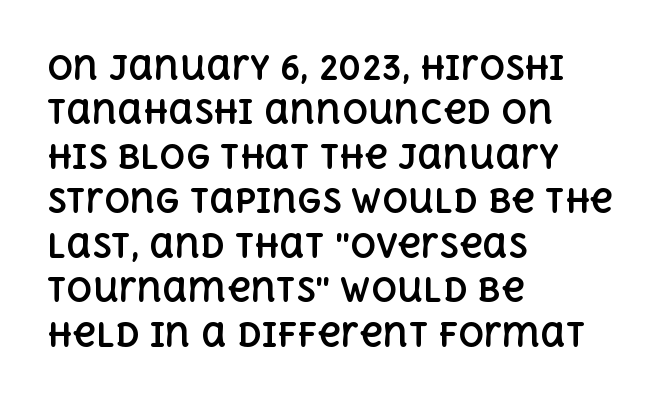
Honestly, the row spacing looks completely unremarkable. Is the type bold? Yes — the strokes are clearly thick and heavy. Each row of text sits above clean, open space. Character widths vary here, with narrow letters taking less room than wide ones. A roman cut, with each character standing at attention.
